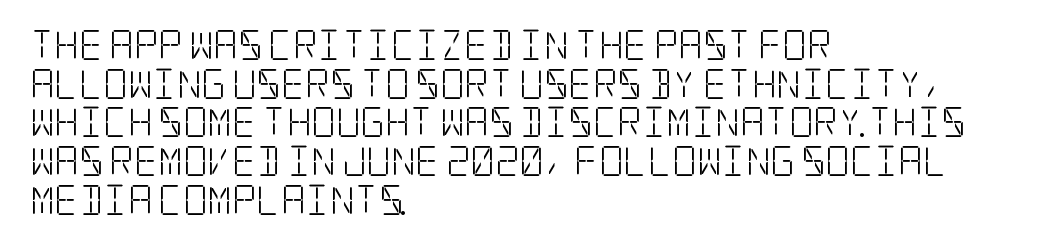
{"serif": "yes", "italic": "no", "bold": "no", "weight": "light", "width": "condensed", "stroke_contrast": "low", "x_height": "large", "underline": "no", "align": "left", "line_spacing": "normal", "line_spacing_ratio": 1.29, "letter_spacing": "normal", "letter_spacing_em": 0.0, "glyph_px": 30}
